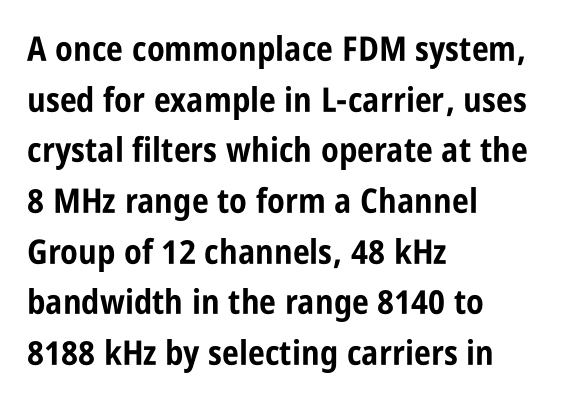
The words here are not underlined. Typesetter's note: full bold, strokes at maximum text heaviness. Italic? Not at all — the glyphs are vertical. Looks like regular typesetting: each glyph gets only the width it needs.
